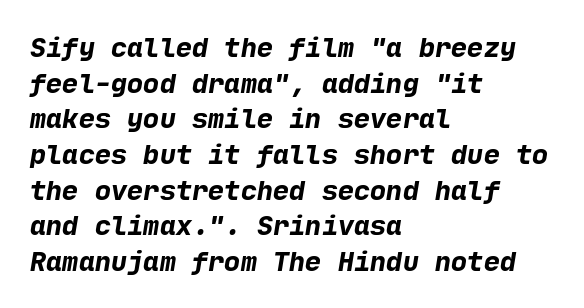
How would I describe the line gaps? Plain and ordinary. Casual observation: everything's shoved over to the left. The words here are not underlined. Students, note that the glyphs here touch the page at normal intervals. Strong, thick strokes mark this as bold type.
